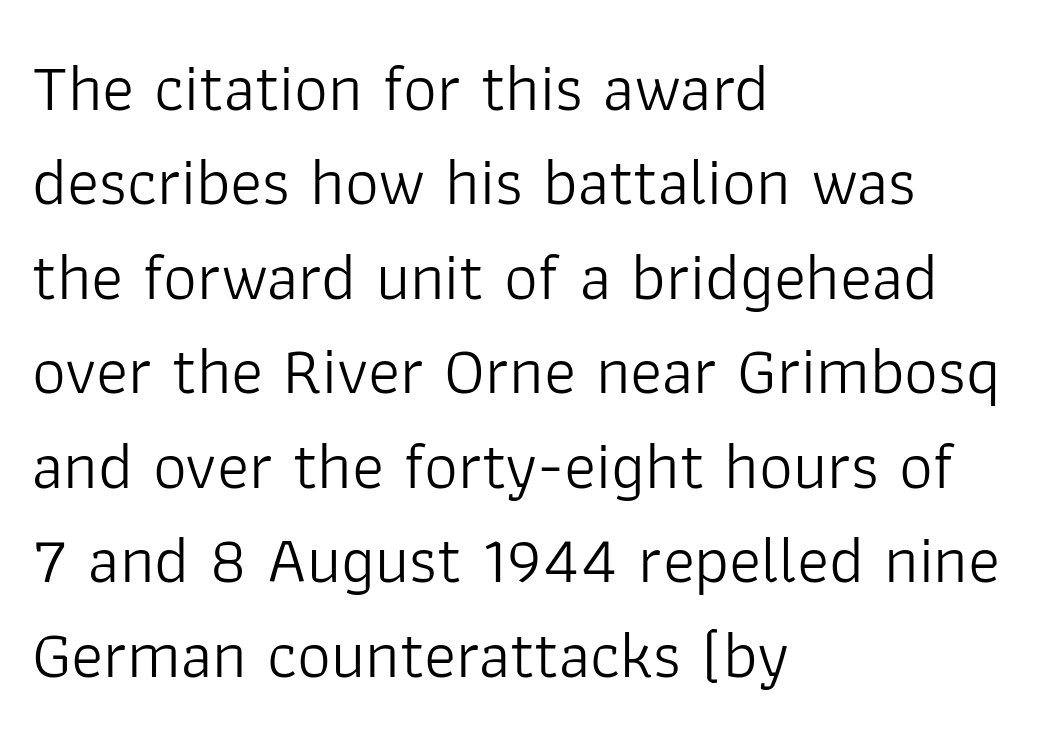
Q: Is the text bold? A: No.
Q: Is the text italic (slanted)? A: No, it is upright.
Q: Is the typeface a serif or a sans-serif typeface? A: Sans-serif.
Q: Is the text underlined? A: No.
Q: How is the paragraph aligned? A: Left-aligned.
Q: Is the spacing between letters normal or unusually wide? A: Normal.
Q: Is the spacing between lines tight, normal or loose? A: Normal.
Q: Width (condensed, normal, or wide)? A: Normal.
Q: Stroke contrast? A: Low.
Q: x-height? A: Medium.
Q: Monospaced? A: No.
